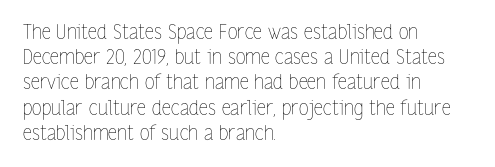
Q: Is the text bold? A: No.
Q: Is the text italic (slanted)? A: No, it is upright.
Q: Is the text underlined? A: No.
Q: How is the paragraph aligned? A: Left-aligned.
Q: Is the spacing between letters normal or unusually wide? A: Normal.
Q: Is the spacing between lines tight, normal or loose? A: Normal.
